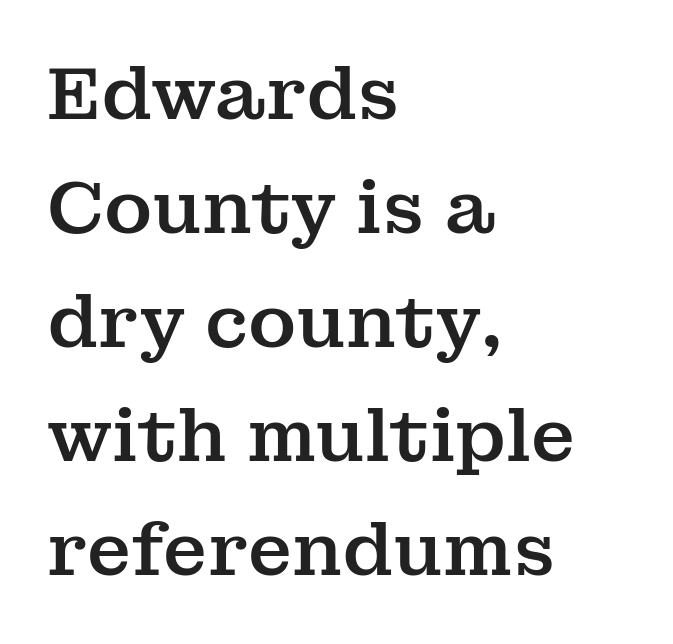
A typesetter would mark this as roman, not italic. Looks like regular typesetting: each glyph gets only the width it needs. Letters rest on an invisible, unmarked baseline. Little horizontal feet cap the strokes, marking this as serif type. Students, observe: this is what conventionally led text looks like. The text block is weighted toward the left margin, trailing off unevenly rightward.
